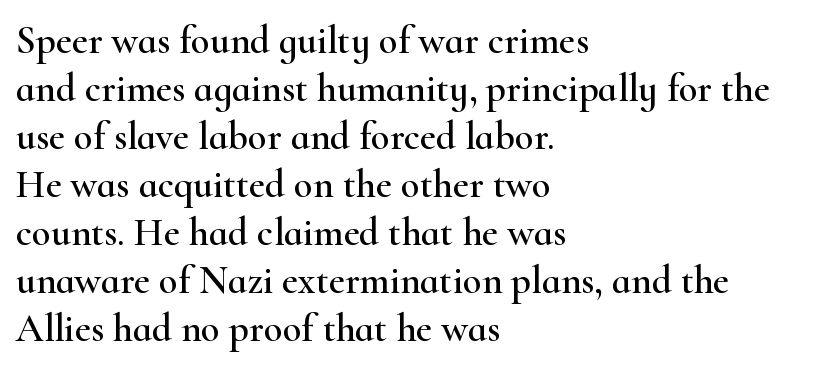
{"serif": "yes", "italic": "no", "width": "wide", "stroke_contrast": "high", "x_height": "small", "monospaced": "no", "underline": "no", "align": "left", "line_spacing_ratio": 1.23, "letter_spacing": "normal", "letter_spacing_em": 0.0, "glyph_px": 39}
